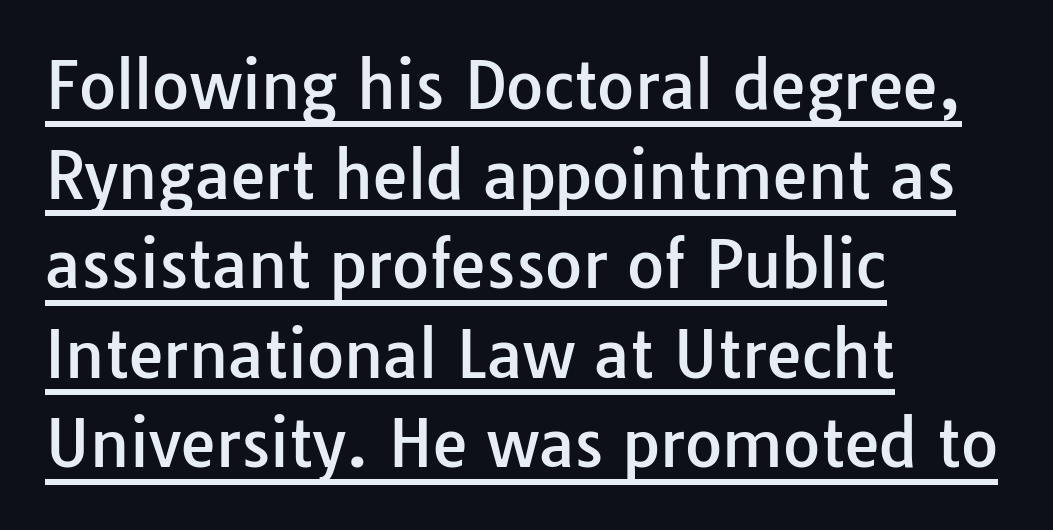
Regarding leading, the lines here are spaced in the standard way. Check where the strokes stop: nothing finishes them off — pure sans. Look at the tracking — it's just the regular setting, nothing added. Designer's note — italics off, roman on. Looks like regular typesetting: each glyph gets only the width it needs.
